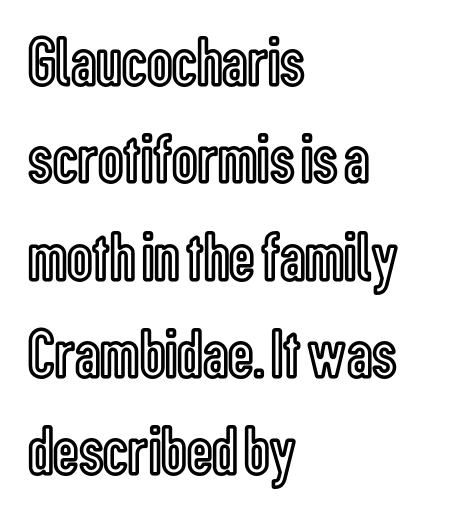
Q: Is the text italic (slanted)? A: No, it is upright.
Q: Is the text underlined? A: No.
Q: How is the paragraph aligned? A: Left-aligned.
Q: Is the spacing between letters normal or unusually wide? A: Normal.
Q: Is the spacing between lines tight, normal or loose? A: Normal.
Q: Width (condensed, normal, or wide)? A: Condensed.
Q: x-height? A: Medium.
Q: Monospaced? A: No.
